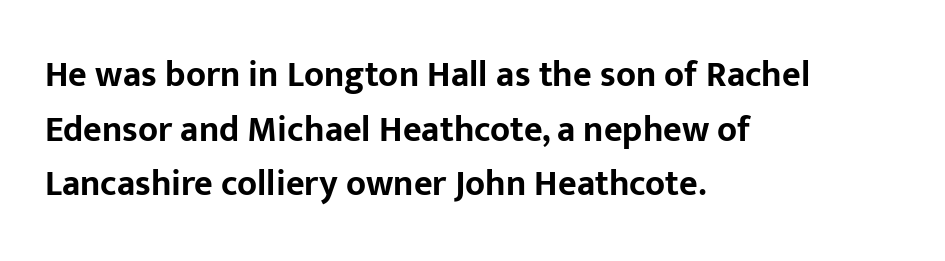
The image shows 36 px bold sans-serif type, upright; set left-aligned, normal line spacing (1.52x), normal letter spacing, not underlined; low stroke contrast and a medium x-height.
